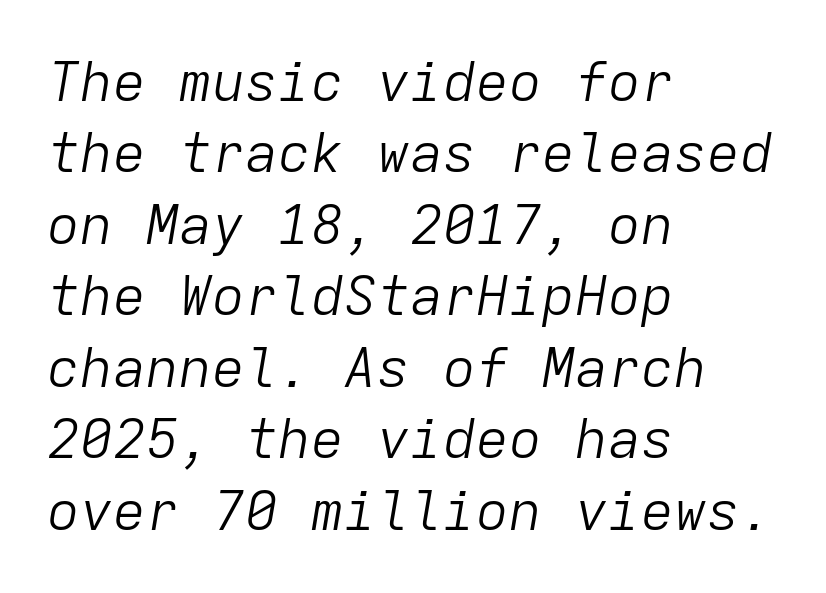
The font's italic variant was chosen for this text. No word sits above an underline. Heft: none added — not bold. Think of a typewriter: that constant character pitch is what you see here. Baseline-to-baseline distance is the conventional proportion of letter height.
